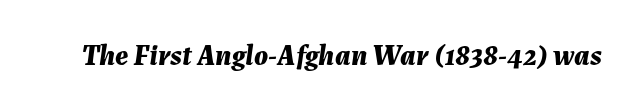
The image shows 29 px bold type, italic (leaning right); set normal letter spacing, not underlined; medium stroke contrast and a medium x-height.
